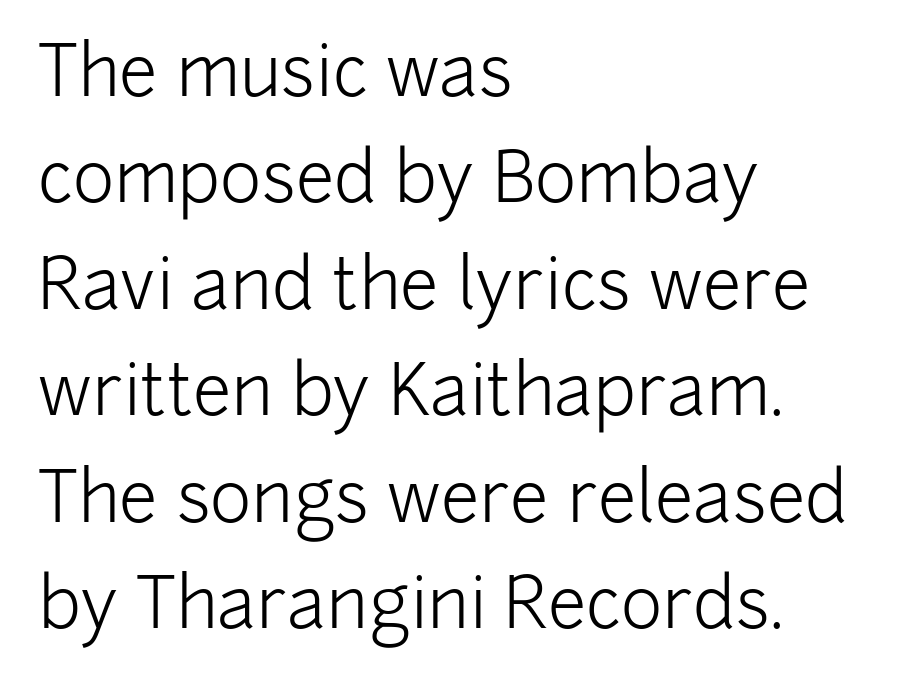
Note the varied advance widths — an 'i' is clearly narrower than an 'm'. A classic flush-left, rag-right setting is used for this passage. This rendering features lettering with no underline. Heaviness? Minimal to ordinary, like unemphasized prose. Successive baselines arrive at the customary interval. Nothing unusual about the tracking: characters are spaced as the font intends.
